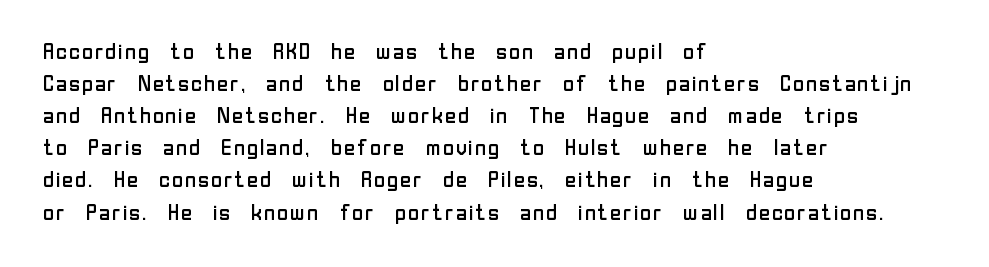
{"italic": "no", "bold": "no", "underline": "no", "align": "left", "line_spacing": "normal", "line_spacing_ratio": 1.46, "letter_spacing": "normal", "letter_spacing_em": 0.0, "glyph_px": 22}
